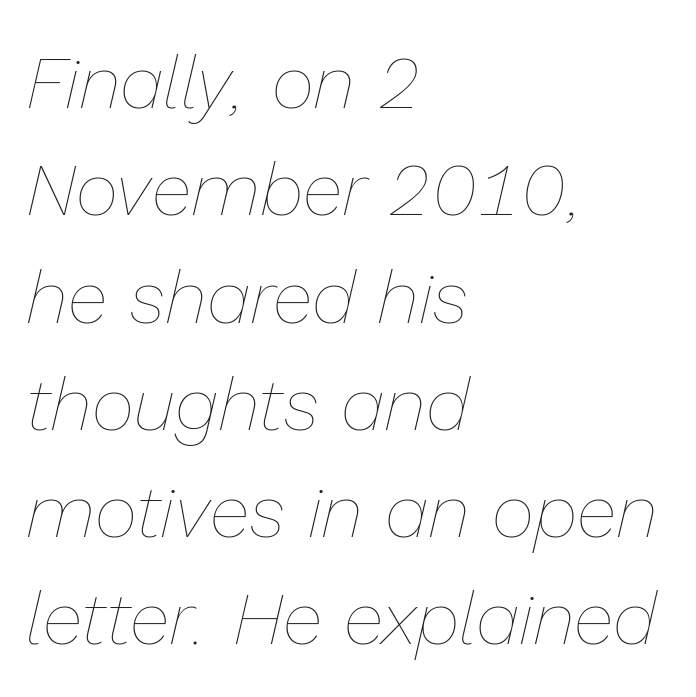
{"italic": "yes", "lean": "right", "slant_degrees": 13, "bold": "no", "weight": "thin", "width": "normal", "stroke_contrast": "low", "x_height": "medium", "monospaced": "no", "underline": "no", "align": "left", "line_spacing": "normal", "line_spacing_ratio": 1.45, "letter_spacing": "normal", "letter_spacing_em": 0.0, "glyph_px": 74}
